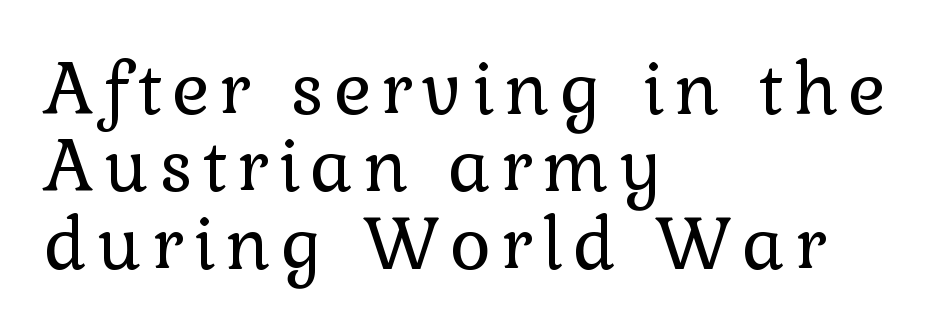
The image shows 71 px regular-weight serif type, upright; set left-aligned, tight line spacing (1.09x), not underlined; a medium x-height.
